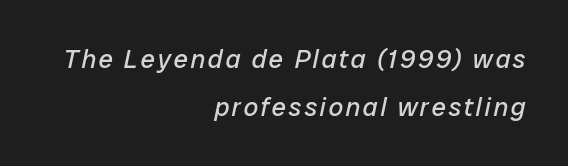
The image shows 26 px text type, italic (leaning right); set right-aligned, line spacing 1.84x, not underlined.
